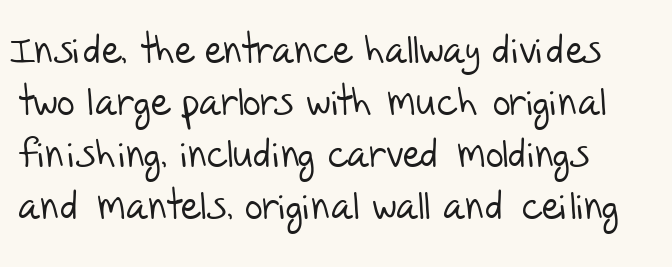
{"serif": "no", "bold": "no", "weight": "light", "width": "normal", "stroke_contrast": "low", "x_height": "large", "monospaced": "no", "underline": "no", "line_spacing": "normal", "line_spacing_ratio": 1.33, "letter_spacing": "normal", "letter_spacing_em": 0.0, "glyph_px": 39}
